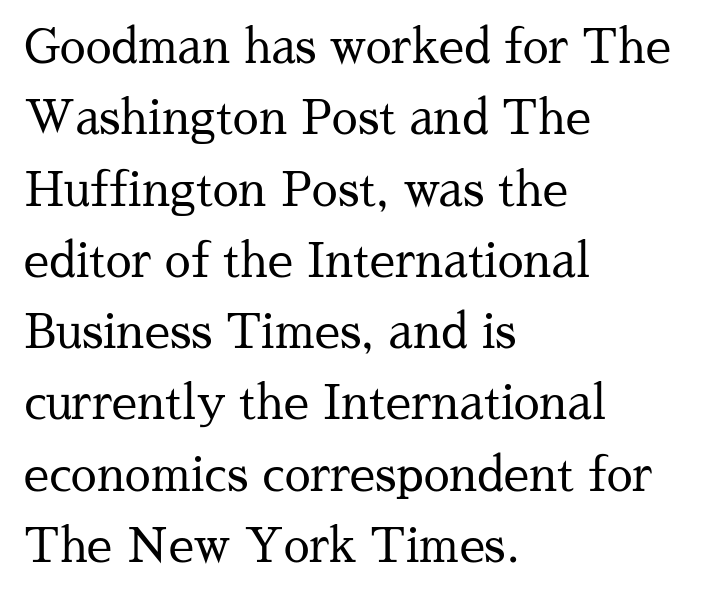
Q: Is the text bold? A: No.
Q: Is the text italic (slanted)? A: No, it is upright.
Q: Is the typeface a serif or a sans-serif typeface? A: Serif.
Q: Is the text underlined? A: No.
Q: How is the paragraph aligned? A: Left-aligned.
Q: Is the spacing between letters normal or unusually wide? A: Normal.
Q: Is the spacing between lines tight, normal or loose? A: Normal.
Q: Width (condensed, normal, or wide)? A: Normal.
Q: Stroke contrast? A: Medium.
Q: x-height? A: Medium.
Q: Monospaced? A: No.
